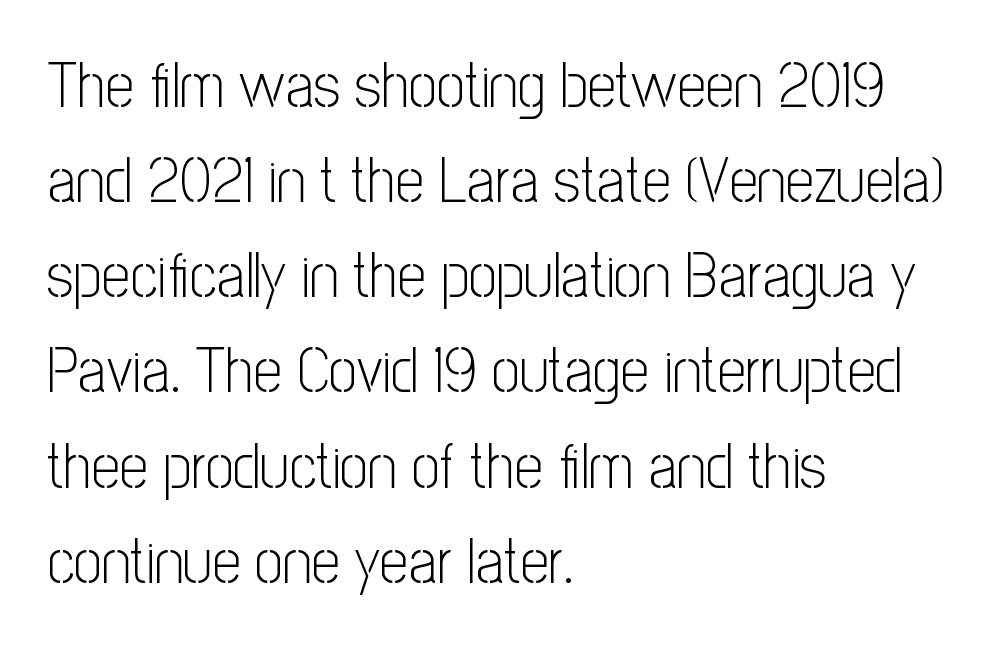
{"serif": "no", "italic": "no", "bold": "no", "weight": "light", "width": "condensed", "stroke_contrast": "low", "x_height": "medium", "monospaced": "no", "underline": "no", "align": "left", "line_spacing": "normal", "line_spacing_ratio": 1.51, "letter_spacing": "normal", "letter_spacing_em": 0.0, "glyph_px": 63}
